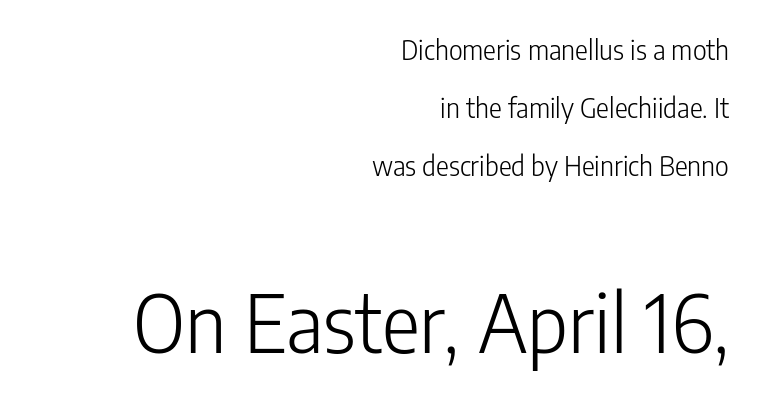
{"serif": "no", "italic": "no", "bold": "no", "weight": "light", "width": "condensed", "stroke_contrast": "low", "x_height": "medium", "monospaced": "no", "underline": "no", "align": "right", "line_spacing": "loose", "line_spacing_ratio": 2.15, "letter_spacing": "normal", "letter_spacing_em": 0.0, "larger_block": "second", "size_ratio": 2.96, "glyph_px": 80}
